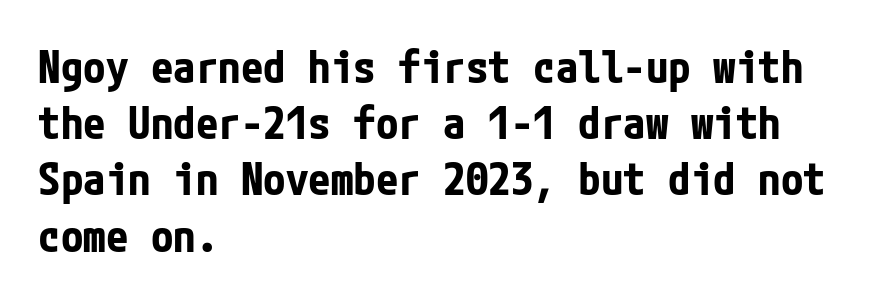
Style check: upright. This sample uses a sans-serif face. Heavy-handed strokes throughout: this text is bold. Quick note: interline space is typical. Caption: multi-line text, flush left, ragged right.
